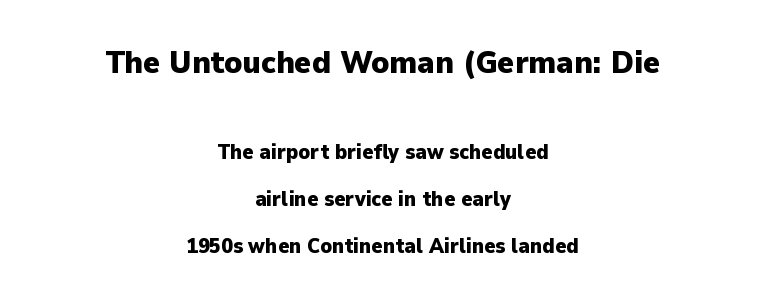
Q: Is the text bold? A: Yes.
Q: Is the text italic (slanted)? A: No, it is upright.
Q: Is the typeface a serif or a sans-serif typeface? A: Sans-serif.
Q: Is the text underlined? A: No.
Q: How is the paragraph aligned? A: Centered.
Q: Is the spacing between letters normal or unusually wide? A: Normal.
Q: Is the spacing between lines tight, normal or loose? A: Loose.
Q: Which block of text is set in a larger size, the first (top) or the second (bottom)? A: The first (top) one.
Q: Width (condensed, normal, or wide)? A: Normal.
Q: Stroke contrast? A: Low.
Q: x-height? A: Medium.
Q: Monospaced? A: No.
